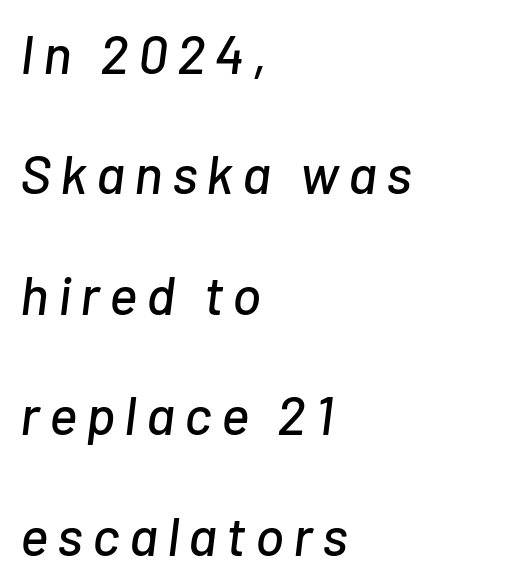
Q: Is the text italic (slanted)? A: Yes, it leans right by about 7 degrees.
Q: Is the text underlined? A: No.
Q: How is the paragraph aligned? A: Left-aligned.
Q: Is the spacing between lines tight, normal or loose? A: Loose.
Q: Width (condensed, normal, or wide)? A: Normal.
Q: Stroke contrast? A: Low.
Q: x-height? A: Medium.
Q: Monospaced? A: No.
